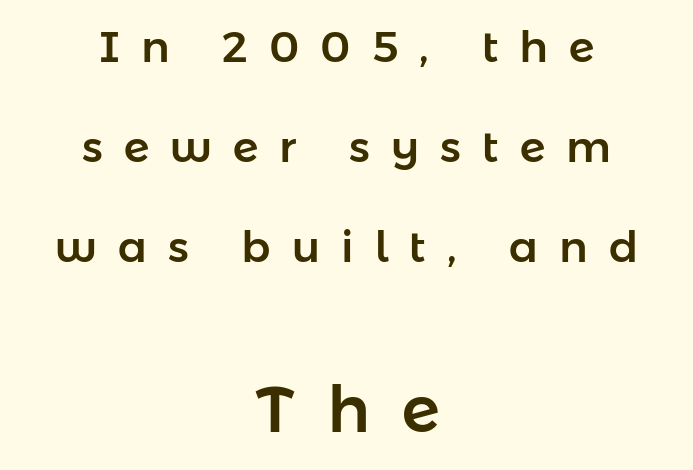
Q: Is the text italic (slanted)? A: No, it is upright.
Q: Is the typeface a serif or a sans-serif typeface? A: Sans-serif.
Q: Is the text underlined? A: No.
Q: How is the paragraph aligned? A: Centered.
Q: Is the spacing between letters normal or unusually wide? A: Unusually wide.
Q: Is the spacing between lines tight, normal or loose? A: Loose.
Q: Which block of text is set in a larger size, the first (top) or the second (bottom)? A: The second (bottom) one.
Q: Width (condensed, normal, or wide)? A: Normal.
Q: Stroke contrast? A: Low.
Q: x-height? A: Medium.
Q: Monospaced? A: No.
